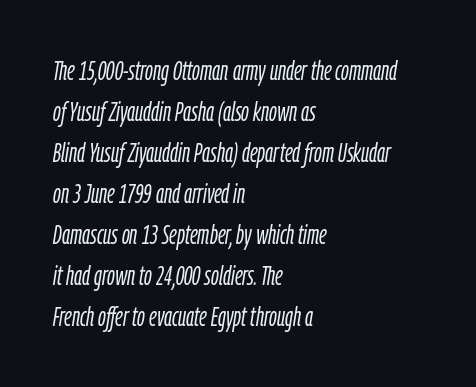
The image shows 27 px text type, italic (leaning right); set left-aligned, normal line spacing (1.52x), normal letter spacing, not underlined.
